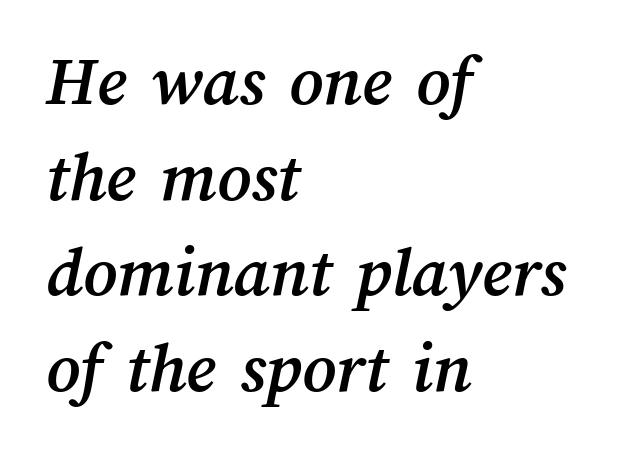
Q: Is the text underlined? A: No.
Q: How is the paragraph aligned? A: Left-aligned.
Q: Is the spacing between letters normal or unusually wide? A: Normal.
Q: Is the spacing between lines tight, normal or loose? A: Normal.
Q: Width (condensed, normal, or wide)? A: Normal.
Q: Stroke contrast? A: Medium.
Q: x-height? A: Medium.
Q: Monospaced? A: No.
